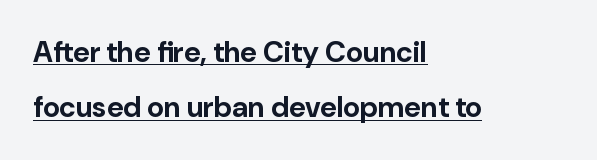
Spacing verdict: proportional, widths tailored to each character. Horizontally, the lines are justified to the leading edge only. The rendered words wear a rule along their underside. Is there much room between lines? Yes — plenty of vertical air separates them. The axis of the letterforms is exactly vertical. Plenty of ink on the page — the face is bold.
